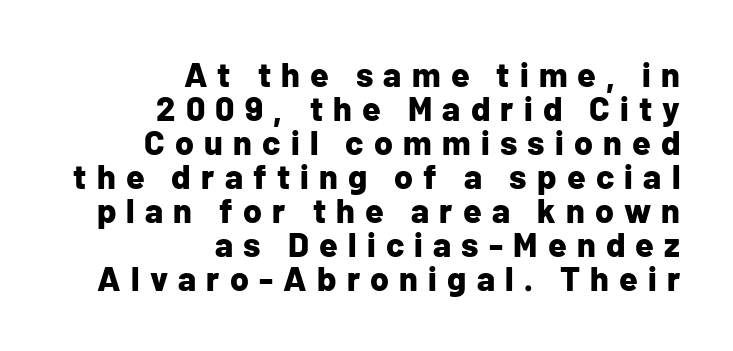
The image shows 34 px bold sans-serif type, upright; set right-aligned, tight line spacing (1.0x), unusually wide letter spacing (+0.3 em), not underlined; low stroke contrast and a medium x-height.
